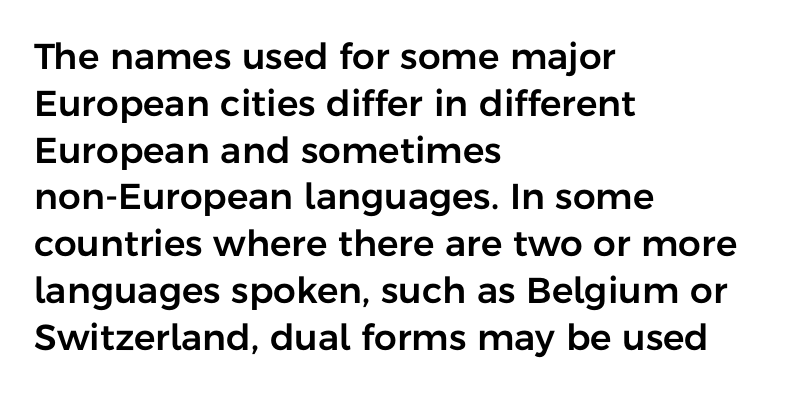
The image shows 36 px sans-serif type, upright; set left-aligned, normal line spacing (1.3x), normal letter spacing, not underlined; low stroke contrast and a medium x-height.
